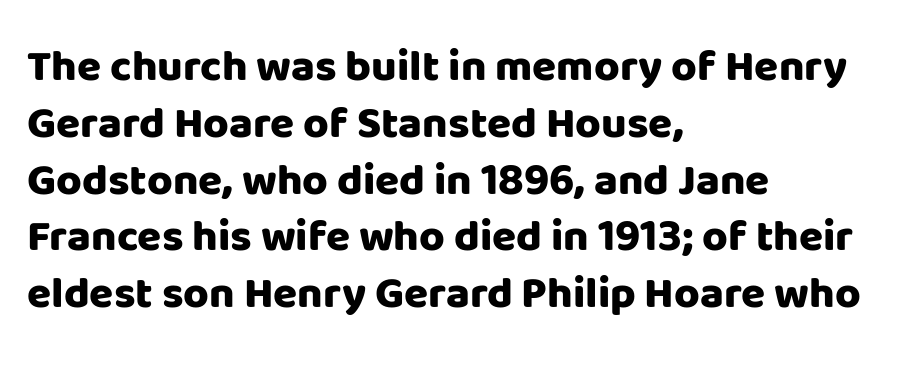
{"serif": "no", "italic": "no", "bold": "yes", "weight": "heavy", "width": "normal", "stroke_contrast": "low", "x_height": "large", "monospaced": "no", "underline": "no", "align": "left", "line_spacing": "normal", "line_spacing_ratio": 1.29, "letter_spacing": "normal", "letter_spacing_em": 0.0, "glyph_px": 44}
